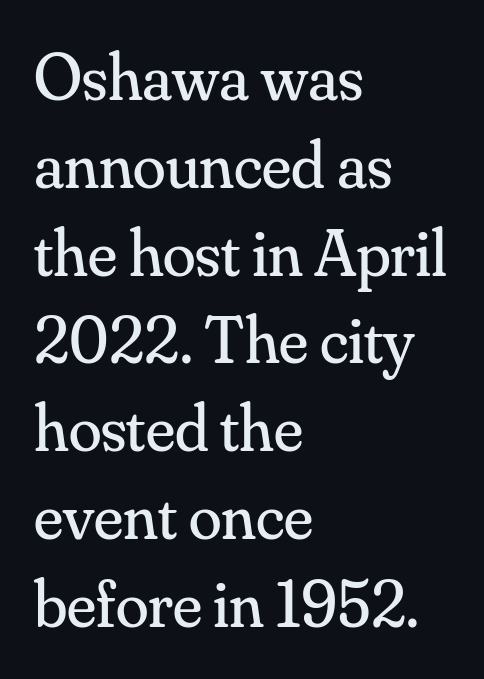
Q: Is the text bold? A: No.
Q: Is the text italic (slanted)? A: No, it is upright.
Q: Is the typeface a serif or a sans-serif typeface? A: Serif.
Q: Is the text underlined? A: No.
Q: How is the paragraph aligned? A: Left-aligned.
Q: Is the spacing between letters normal or unusually wide? A: Normal.
Q: Is the spacing between lines tight, normal or loose? A: Normal.
Q: Width (condensed, normal, or wide)? A: Normal.
Q: Stroke contrast? A: Medium.
Q: x-height? A: Small.
Q: Monospaced? A: No.
